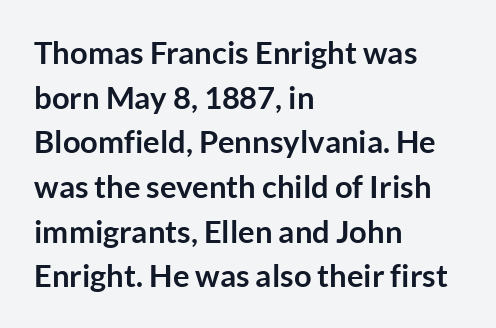
{"serif": "no", "italic": "no", "bold": "yes", "weight": "semibold", "width": "normal", "stroke_contrast": "low", "x_height": "medium", "monospaced": "no", "underline": "no", "align": "left", "line_spacing": "normal", "line_spacing_ratio": 1.44, "letter_spacing": "normal", "letter_spacing_em": 0.0, "glyph_px": 31}
